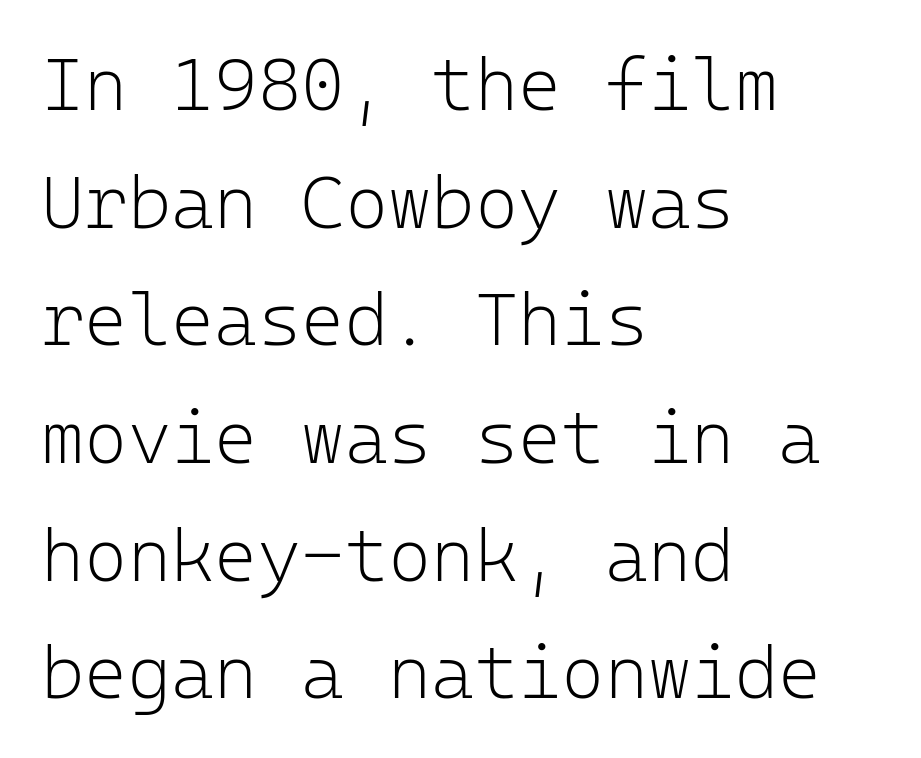
Stroke thickness stays within the range of a standard reading face or lighter. Typeset ragged right — the left edge is the straight one. Words appear dense and cohesive because spacing is normal. Think of a typewriter: that constant character pitch is what you see here. Compared with typical paragraphs, the rows here are spaced about the same. Glance below the letters and you will spot only blank space.
